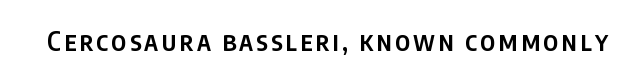
The image shows 26 px text type, upright; set not underlined.
